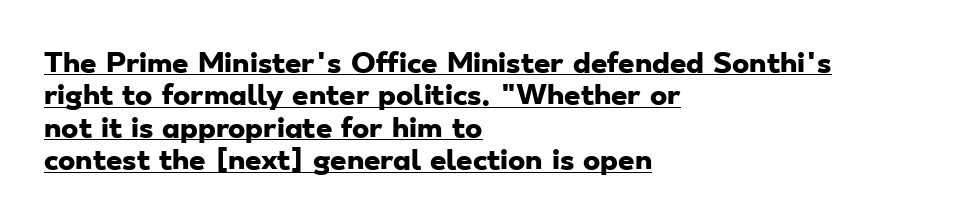
Line starts are locked; line ends wander. The letters are bold, with thick, heavy strokes. Regular leading. The glyphs are accompanied by a horizontal stroke just below them.
